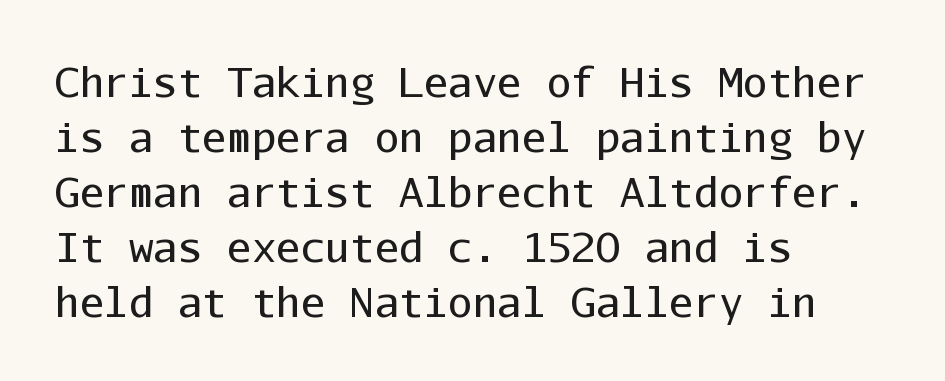
Q: Is the text bold? A: No.
Q: Is the text italic (slanted)? A: No, it is upright.
Q: Is the typeface a serif or a sans-serif typeface? A: Sans-serif.
Q: Is the text underlined? A: No.
Q: How is the paragraph aligned? A: Left-aligned.
Q: Is the spacing between letters normal or unusually wide? A: Normal.
Q: Is the spacing between lines tight, normal or loose? A: Normal.
Q: Width (condensed, normal, or wide)? A: Normal.
Q: Stroke contrast? A: Low.
Q: x-height? A: Medium.
Q: Monospaced? A: Yes.
